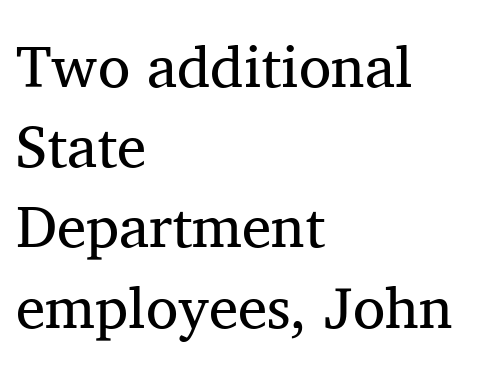
The lines in this sample share a left origin and differ only in where they stop. Italic? Not at all — the glyphs are vertical. Successive baselines arrive at the customary interval. Is the type heavy? It reads as light-to-regular instead.
